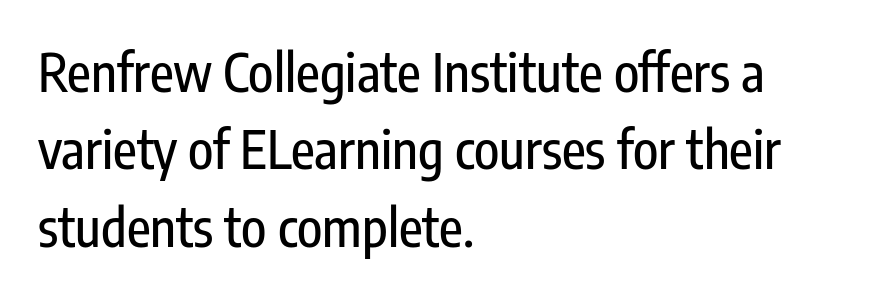
Q: Is the text italic (slanted)? A: No, it is upright.
Q: Is the typeface a serif or a sans-serif typeface? A: Sans-serif.
Q: Is the text underlined? A: No.
Q: How is the paragraph aligned? A: Left-aligned.
Q: Is the spacing between letters normal or unusually wide? A: Normal.
Q: Is the spacing between lines tight, normal or loose? A: Normal.
Q: Width (condensed, normal, or wide)? A: Condensed.
Q: Stroke contrast? A: Low.
Q: x-height? A: Medium.
Q: Monospaced? A: No.
